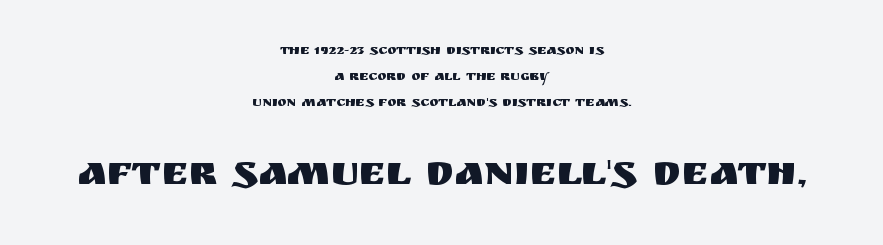
The image shows 41 px sans-serif type, upright; set centered, line spacing 1.86x, normal letter spacing, not underlined; the second (bottom) block is 2.93x larger; medium stroke contrast and a large x-height.
